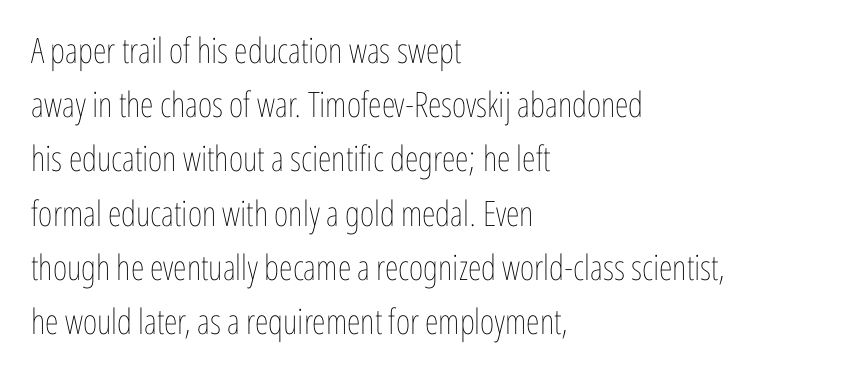
{"italic": "no", "bold": "no", "weight": "thin", "width": "condensed", "stroke_contrast": "low", "x_height": "medium", "monospaced": "no", "underline": "no", "align": "left", "line_spacing": "normal", "line_spacing_ratio": 1.55, "letter_spacing": "normal", "letter_spacing_em": 0.0, "glyph_px": 35}
